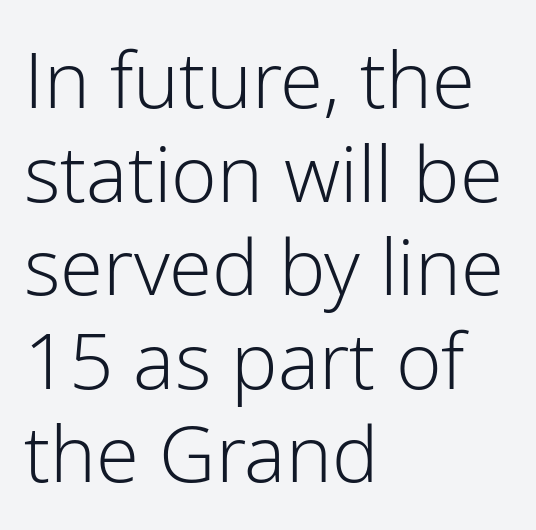
You could not count columns in this text — the font is proportionally spaced. Beneath every word, the page is bare. Here the glyphs are tracked normally, forming tight word shapes. Vertical strokes here are truly vertical. In CSS terms this would be text-align: left. No heavy texture on the line: the type isn't bold.
